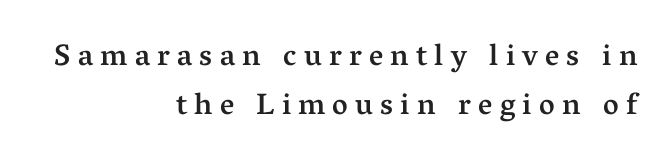
Is there any slant? The stems are plumb. Inter-character spacing is expanded well beyond the font's built-in metrics. Think of a printed novel: that variable character pitch is what you see here. Small tapered or slab feet sit at the stroke ends, so this counts as serif. The zone under the glyphs is completely vacant. Every row of glyphs terminates at an identical x-position on the right.
